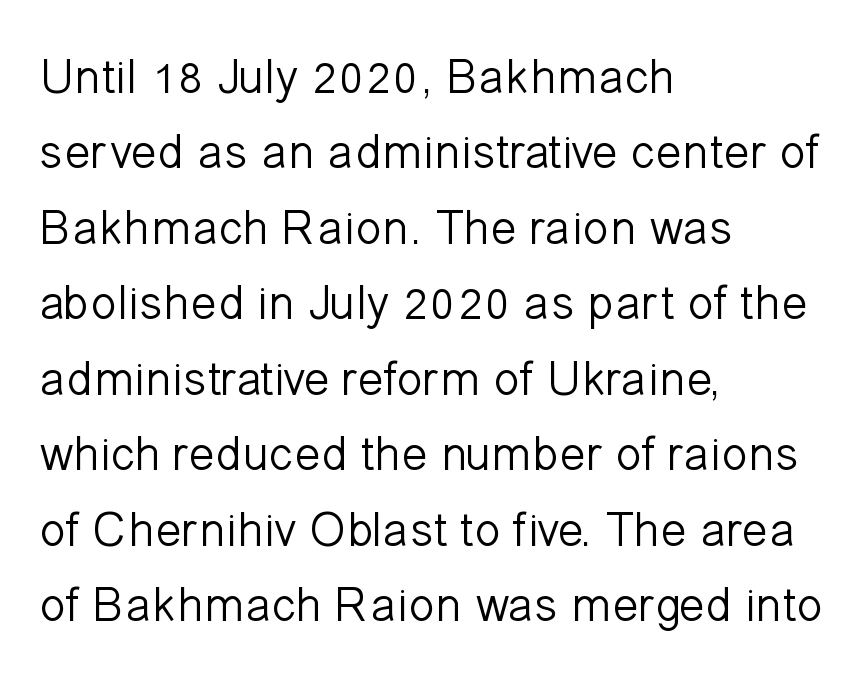
The image shows 49 px light sans-serif type, upright; set left-aligned, normal line spacing (1.54x), normal letter spacing, not underlined; low stroke contrast and a medium x-height.
